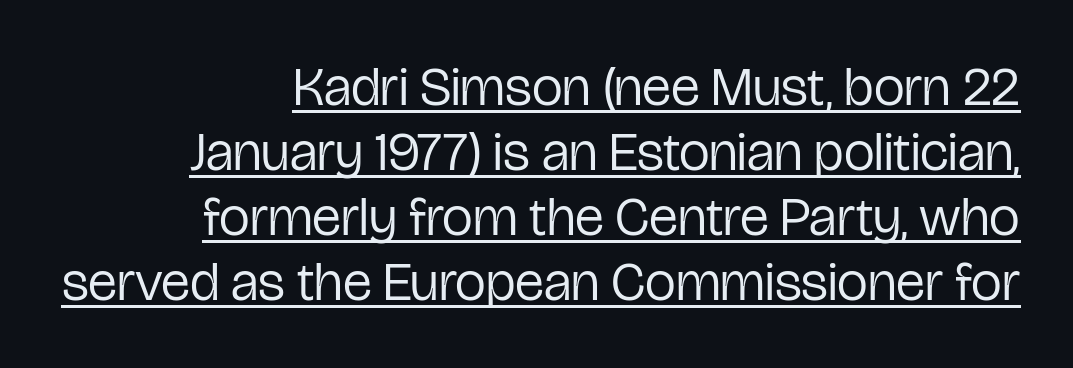
Q: Is the text bold? A: No.
Q: Is the text italic (slanted)? A: No, it is upright.
Q: Is the typeface a serif or a sans-serif typeface? A: Sans-serif.
Q: Is the text underlined? A: Yes.
Q: How is the paragraph aligned? A: Right-aligned.
Q: Is the spacing between letters normal or unusually wide? A: Normal.
Q: Width (condensed, normal, or wide)? A: Condensed.
Q: Stroke contrast? A: Low.
Q: x-height? A: Medium.
Q: Monospaced? A: No.
